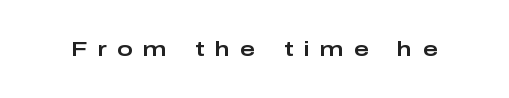
The image shows 21 px text type, upright; set unusually wide letter spacing (+0.5 em), not underlined.
